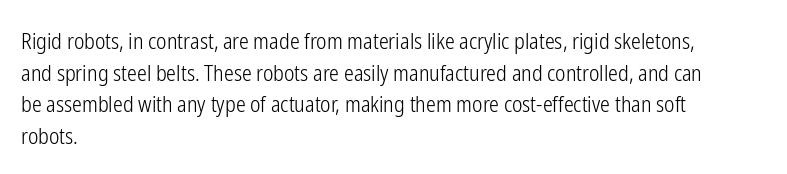
The image shows 22 px text type, upright; set left-aligned, normal line spacing (1.44x), normal letter spacing, not underlined.
